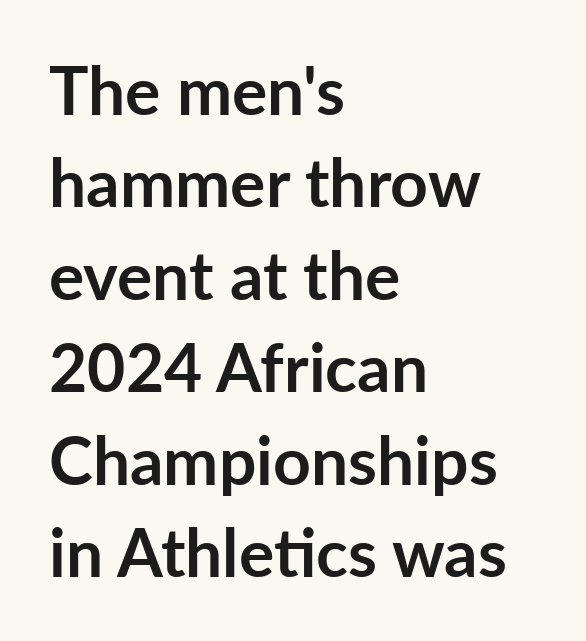
Q: Is the text bold? A: Yes.
Q: Is the text italic (slanted)? A: No, it is upright.
Q: Is the typeface a serif or a sans-serif typeface? A: Sans-serif.
Q: Is the text underlined? A: No.
Q: How is the paragraph aligned? A: Left-aligned.
Q: Is the spacing between letters normal or unusually wide? A: Normal.
Q: Is the spacing between lines tight, normal or loose? A: Normal.
Q: Width (condensed, normal, or wide)? A: Normal.
Q: Stroke contrast? A: Low.
Q: x-height? A: Medium.
Q: Monospaced? A: No.
